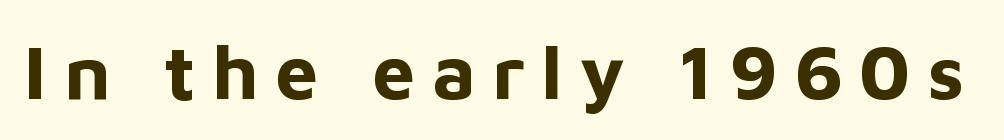
{"serif": "no", "italic": "no", "bold": "yes", "weight": "bold", "width": "normal", "stroke_contrast": "low", "x_height": "medium", "monospaced": "no", "underline": "no", "letter_spacing": "wide", "letter_spacing_em": 0.21, "glyph_px": 77}
